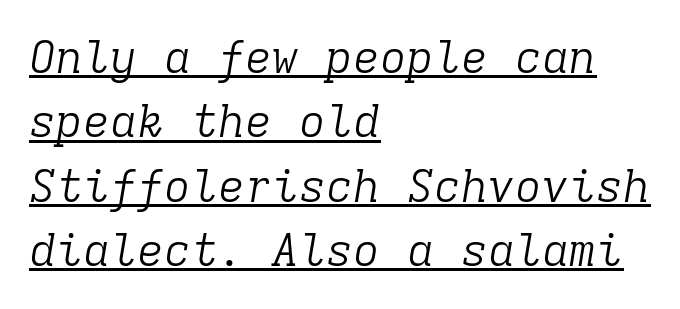
Q: Is the text bold? A: No.
Q: Is the text italic (slanted)? A: Yes, it leans right by about 9 degrees.
Q: Is the typeface a serif or a sans-serif typeface? A: Serif.
Q: Is the text underlined? A: Yes.
Q: How is the paragraph aligned? A: Left-aligned.
Q: Is the spacing between letters normal or unusually wide? A: Normal.
Q: Is the spacing between lines tight, normal or loose? A: Normal.
Q: Width (condensed, normal, or wide)? A: Normal.
Q: Stroke contrast? A: Low.
Q: x-height? A: Medium.
Q: Monospaced? A: Yes.
